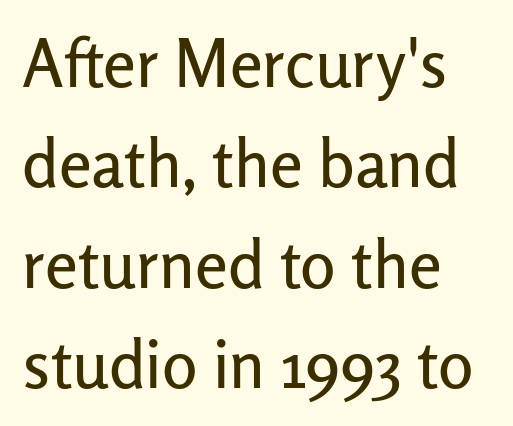
The image shows 66 px sans-serif type, upright; set left-aligned, normal line spacing (1.52x), normal letter spacing, not underlined; low stroke contrast and a medium x-height.
